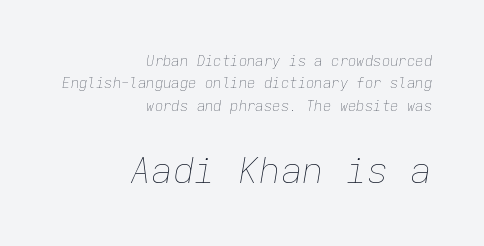
{"italic": "yes", "lean": "right", "slant_degrees": 9, "bold": "no", "weight": "thin", "width": "normal", "stroke_contrast": "low", "x_height": "medium", "monospaced": "yes", "underline": "no", "align": "right", "line_spacing": "normal", "line_spacing_ratio": 1.59, "letter_spacing": "normal", "letter_spacing_em": 0.0, "larger_block": "second", "size_ratio": 2.57, "glyph_px": 36}
